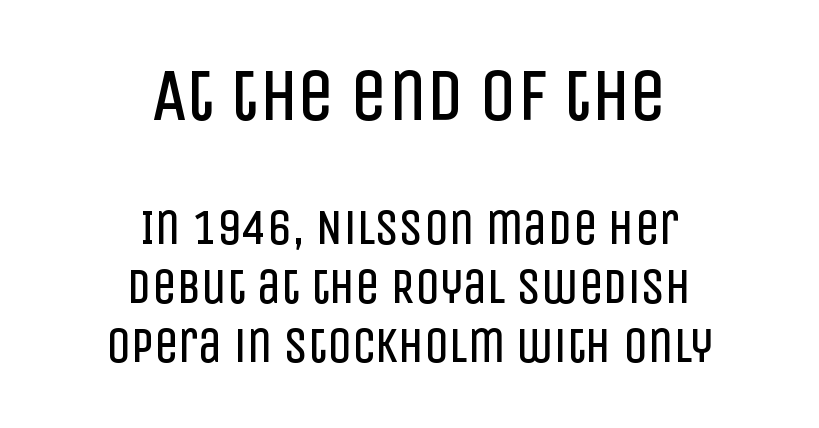
Q: Is the text bold? A: No.
Q: Is the text italic (slanted)? A: No, it is upright.
Q: Is the typeface a serif or a sans-serif typeface? A: Sans-serif.
Q: Is the text underlined? A: No.
Q: How is the paragraph aligned? A: Centered.
Q: Is the spacing between letters normal or unusually wide? A: Normal.
Q: Which block of text is set in a larger size, the first (top) or the second (bottom)? A: The first (top) one.
Q: Width (condensed, normal, or wide)? A: Condensed.
Q: Stroke contrast? A: Low.
Q: x-height? A: Large.
Q: Monospaced? A: No.
